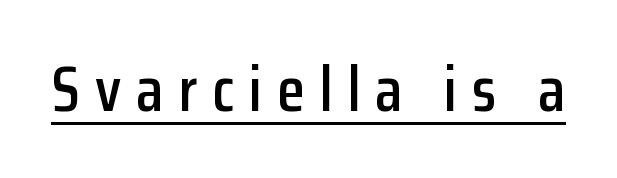
Q: Is the text italic (slanted)? A: No, it is upright.
Q: Is the typeface a serif or a sans-serif typeface? A: Sans-serif.
Q: Is the text underlined? A: Yes.
Q: Is the spacing between letters normal or unusually wide? A: Unusually wide.
Q: Width (condensed, normal, or wide)? A: Condensed.
Q: Stroke contrast? A: Low.
Q: x-height? A: Medium.
Q: Monospaced? A: No.
